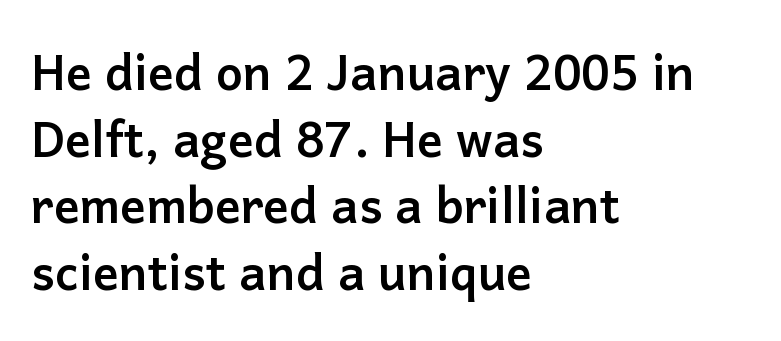
This block has exactly the height ordinary leading produces. Plenty of ink on the page — the face is bold. Students, note that the glyphs here touch the page at normal intervals. The passage is arranged the way most books set body copy — flush left. In terms of letterform style, serifs are entirely absent. When letters stand straight like this, we call the style roman or upright.
